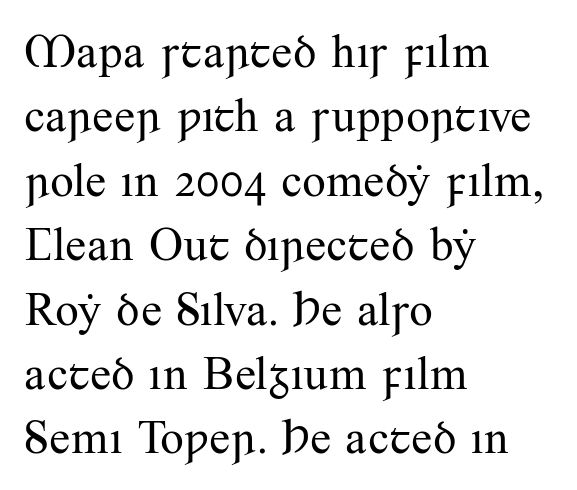
{"serif": "yes", "italic": "no", "bold": "no", "weight": "regular", "width": "normal", "stroke_contrast": "medium", "x_height": "small", "monospaced": "no", "underline": "no", "align": "left", "line_spacing": "normal", "line_spacing_ratio": 1.37, "letter_spacing": "normal", "letter_spacing_em": 0.0, "glyph_px": 47}
